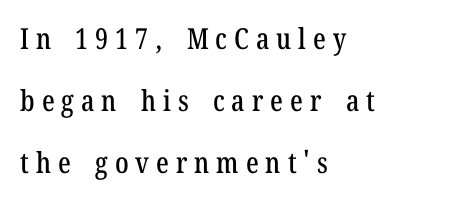
Q: Is the text italic (slanted)? A: No, it is upright.
Q: Is the typeface a serif or a sans-serif typeface? A: Serif.
Q: Is the text underlined? A: No.
Q: How is the paragraph aligned? A: Left-aligned.
Q: Is the spacing between letters normal or unusually wide? A: Unusually wide.
Q: Is the spacing between lines tight, normal or loose? A: Loose.
Q: Width (condensed, normal, or wide)? A: Condensed.
Q: Stroke contrast? A: Low.
Q: x-height? A: Medium.
Q: Monospaced? A: No.
